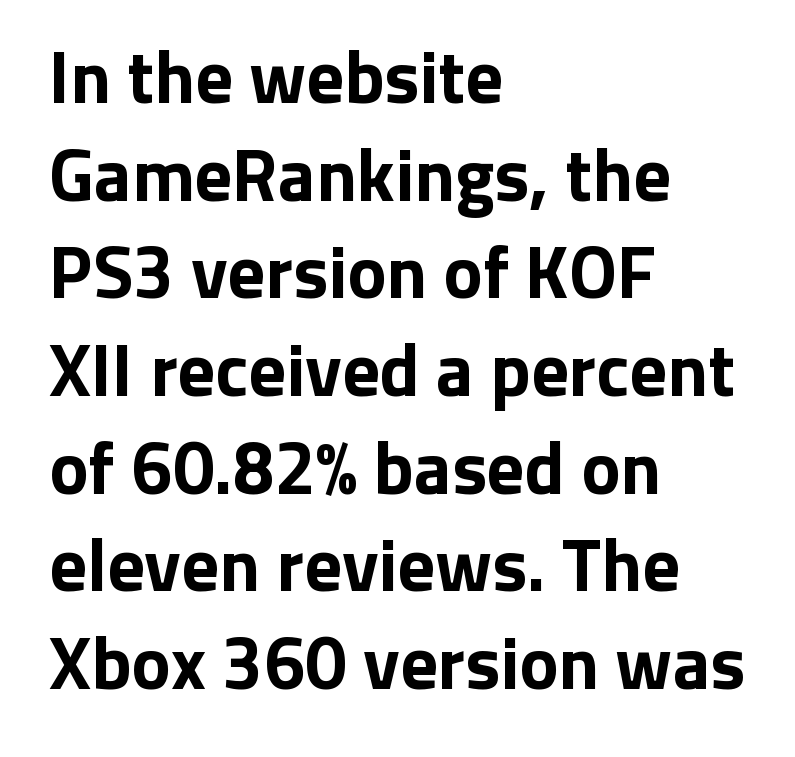
Nope, no serifs anywhere on these letters. Anything drawn beneath the words? Only blank space. A student would call this left alignment; a typographer would say flush left, rag right. The horizontal fit of the characters is conventional and even.
